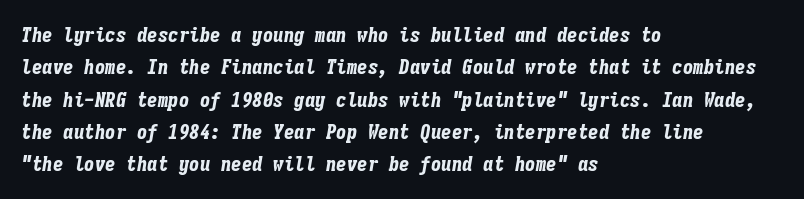
Students, this is bold: see how much ink each stroke carries. Is the letter spacing exaggerated? No — it looks like the ordinary default. Horizontal alignment here is leftward, the default for most running prose. The face used here has a pronounced slope to its letters. Honestly, there is no underline to notice here at all. Rows of type keep a routine distance in the vertical direction.
